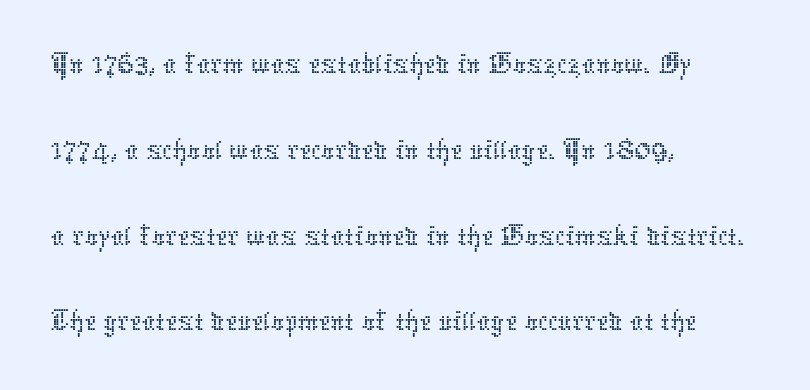
{"italic": "no", "bold": "no", "weight": "thin", "width": "normal", "stroke_contrast": "low", "x_height": "medium", "monospaced": "no", "underline": "no", "align": "left", "line_spacing": "normal", "line_spacing_ratio": 1.28, "letter_spacing": "normal", "letter_spacing_em": 0.0, "glyph_px": 67}
